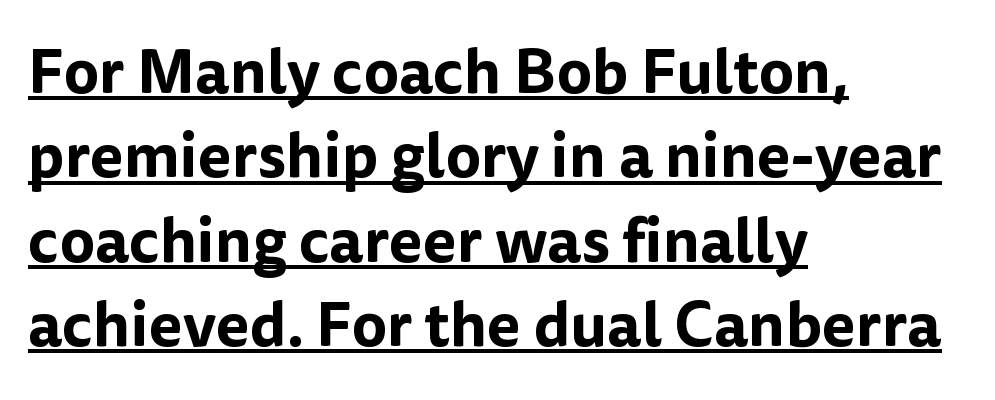
The image shows 62 px sans-serif type, upright; set left-aligned, normal line spacing (1.36x), normal letter spacing, underlined; low stroke contrast and a medium x-height.
